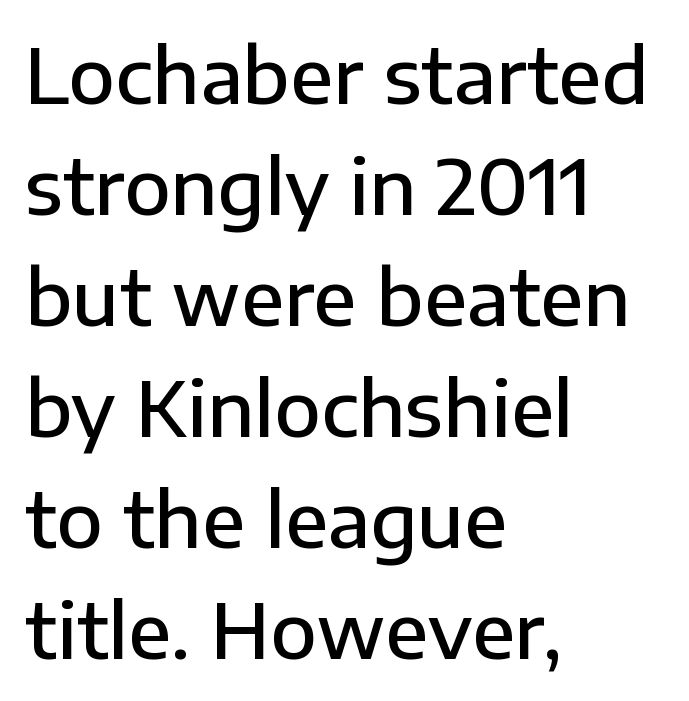
{"serif": "no", "italic": "no", "bold": "semi", "weight": "semibold", "width": "normal", "stroke_contrast": "low", "x_height": "medium", "monospaced": "no", "underline": "no", "align": "left", "line_spacing": "normal", "line_spacing_ratio": 1.46, "letter_spacing": "normal", "letter_spacing_em": 0.0, "glyph_px": 76}
